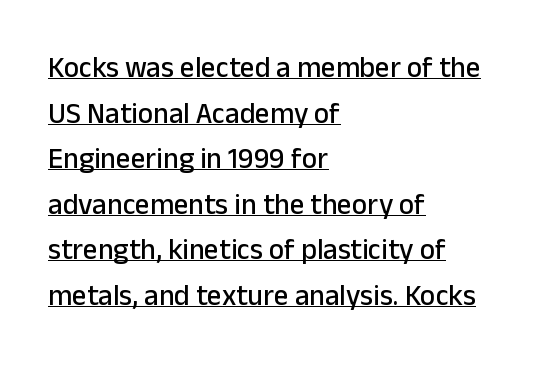
The image shows 29 px sans-serif type, upright; set left-aligned, normal line spacing (1.57x), normal letter spacing, underlined; low stroke contrast and a medium x-height.
